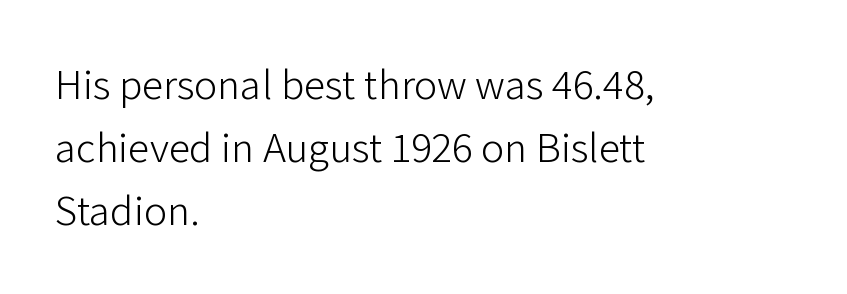
The image shows 43 px light sans-serif type, upright; set left-aligned, normal line spacing (1.47x), normal letter spacing, not underlined; low stroke contrast and a medium x-height.
